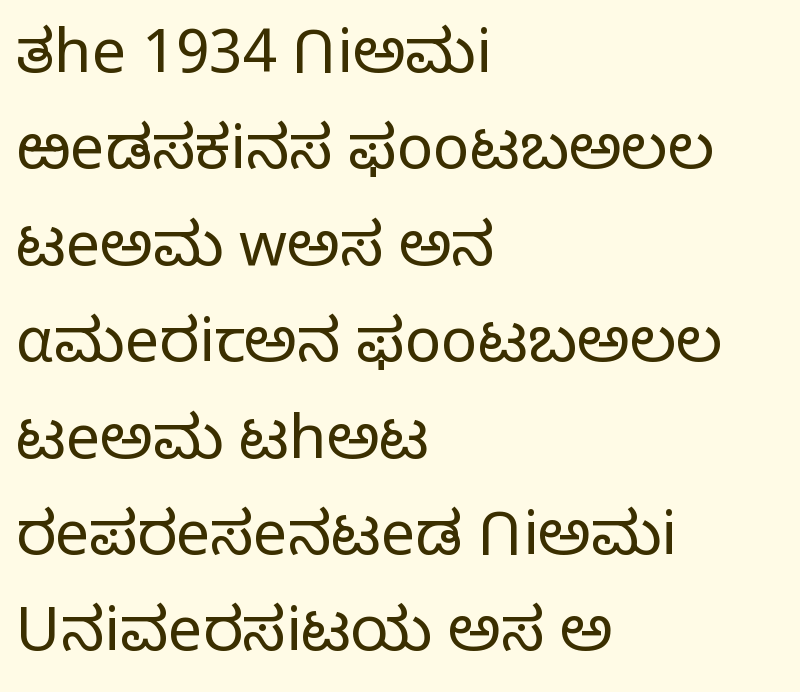
Q: Is the text bold? A: No.
Q: Is the text italic (slanted)? A: No, it is upright.
Q: Is the typeface a serif or a sans-serif typeface? A: Sans-serif.
Q: Is the text underlined? A: No.
Q: How is the paragraph aligned? A: Left-aligned.
Q: Is the spacing between letters normal or unusually wide? A: Normal.
Q: Is the spacing between lines tight, normal or loose? A: Normal.
Q: Width (condensed, normal, or wide)? A: Normal.
Q: Stroke contrast? A: Low.
Q: x-height? A: Medium.
Q: Monospaced? A: No.
